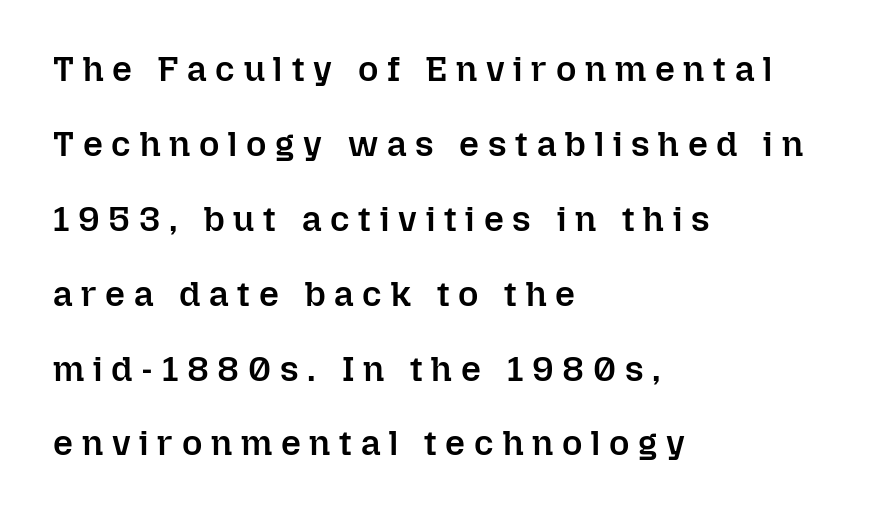
The typography opts for an upright posture over an oblique one. Horizontal bands of white between lines are thick stripes. Each letter keeps its own natural width here, so spacing adapts to shape. Stroke thickness is moderately raised; the sample reads as semibold. The space beneath each line is pristine and unruled.
